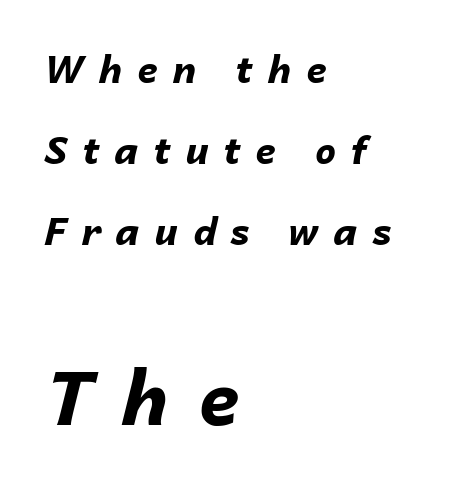
The image shows 74 px bold type, italic (leaning right); set left-aligned, loose line spacing (2.19x), unusually wide letter spacing (+0.4 em), not underlined; the second (bottom) block is 2.0x larger; low stroke contrast and a medium x-height.
